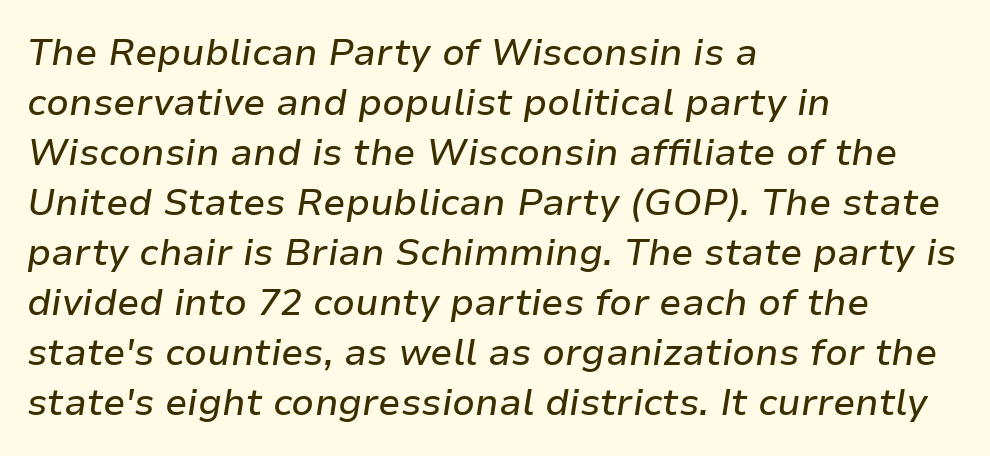
{"italic": "yes", "lean": "right", "slant_degrees": 9, "width": "normal", "stroke_contrast": "low", "x_height": "medium", "monospaced": "no", "underline": "no", "align": "left", "line_spacing": "normal", "line_spacing_ratio": 1.35, "letter_spacing": "normal", "letter_spacing_em": 0.0, "glyph_px": 37}
